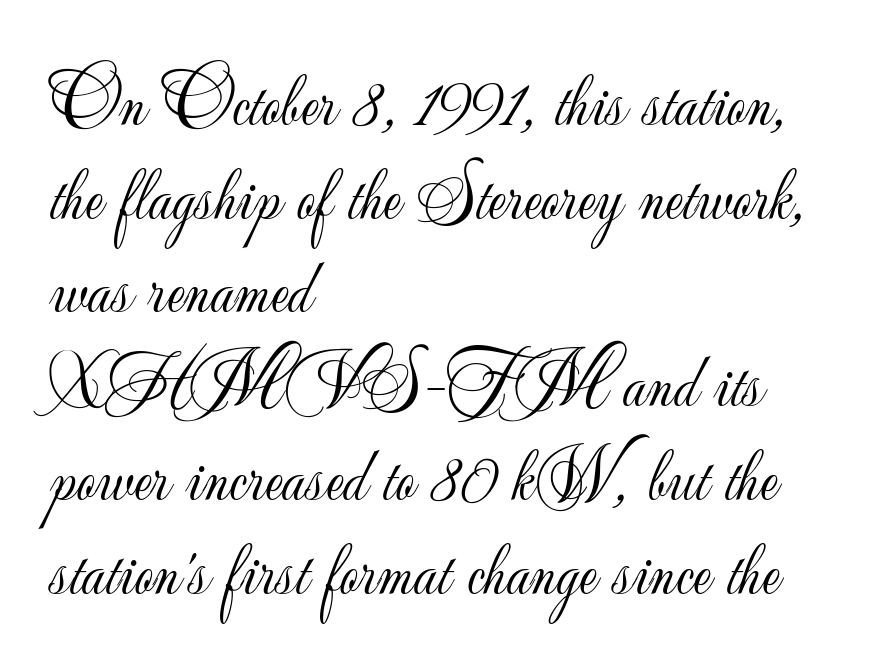
Q: Is the text bold? A: No.
Q: Is the text italic (slanted)? A: Yes.
Q: Is the typeface a serif or a sans-serif typeface? A: Sans-serif.
Q: Is the text underlined? A: No.
Q: How is the paragraph aligned? A: Left-aligned.
Q: Is the spacing between letters normal or unusually wide? A: Normal.
Q: Is the spacing between lines tight, normal or loose? A: Normal.
Q: Width (condensed, normal, or wide)? A: Normal.
Q: Stroke contrast? A: Low.
Q: x-height? A: Small.
Q: Monospaced? A: No.
